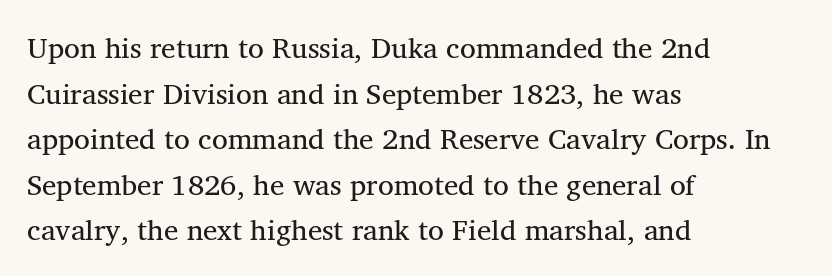
The image shows 29 px regular-weight serif type, upright; set left-aligned, normal line spacing (1.57x), normal letter spacing, not underlined; medium stroke contrast and a medium x-height.
